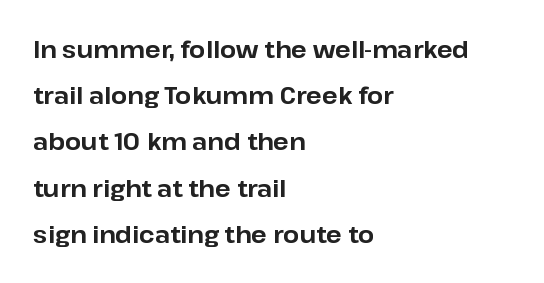
Here the glyphs are tracked normally, forming tight word shapes. Typeset ragged right — the left edge is the straight one. Quick note: underline off. Designer's note — italics off, roman on. Line spacing here is loose. Heft: maximum for text — a bold.
